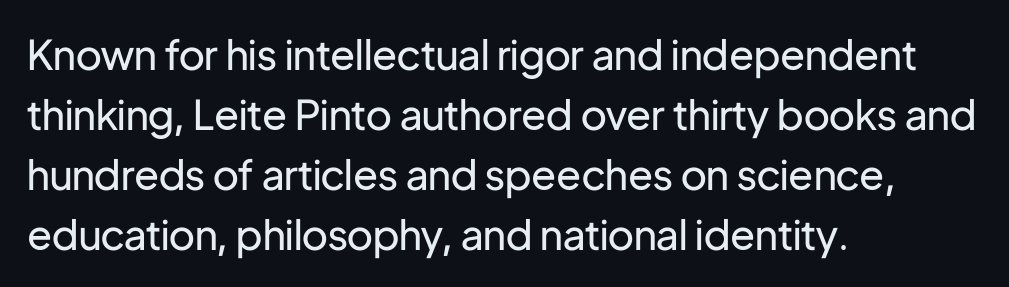
{"serif": "no", "italic": "no", "bold": "no", "weight": "regular", "width": "normal", "stroke_contrast": "low", "x_height": "medium", "monospaced": "no", "underline": "no", "align": "left", "line_spacing": "normal", "line_spacing_ratio": 1.46, "letter_spacing": "normal", "letter_spacing_em": 0.0, "glyph_px": 41}
